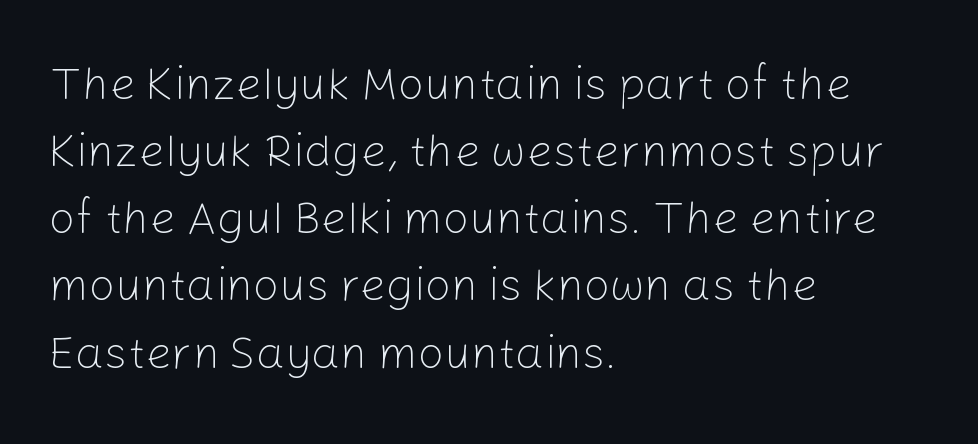
{"serif": "no", "italic": "no", "bold": "no", "weight": "light", "width": "normal", "stroke_contrast": "low", "x_height": "medium", "monospaced": "no", "underline": "no", "align": "left", "line_spacing": "normal", "line_spacing_ratio": 1.46, "letter_spacing": "normal", "letter_spacing_em": 0.0, "glyph_px": 46}
